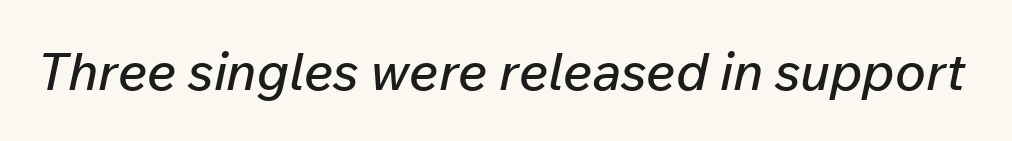
This rendering leaves character spacing at its baseline value. Posture: slanted. A typesetter would call this proportional, since set widths differ per character. The glyphs are unaccompanied by any horizontal stroke below them.
